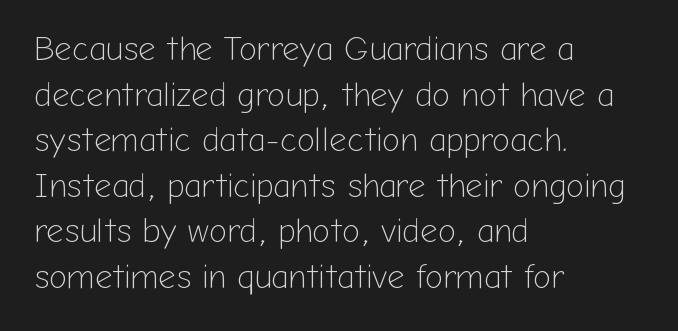
Q: Is the text bold? A: No.
Q: Is the text italic (slanted)? A: No, it is upright.
Q: Is the typeface a serif or a sans-serif typeface? A: Sans-serif.
Q: Is the text underlined? A: No.
Q: How is the paragraph aligned? A: Left-aligned.
Q: Is the spacing between letters normal or unusually wide? A: Normal.
Q: Is the spacing between lines tight, normal or loose? A: Normal.
Q: Width (condensed, normal, or wide)? A: Normal.
Q: Stroke contrast? A: Low.
Q: x-height? A: Medium.
Q: Monospaced? A: No.
